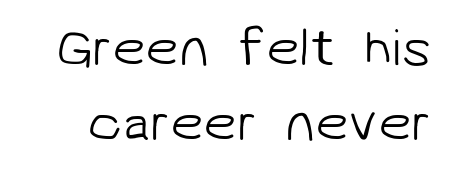
{"serif": "no", "bold": "no", "weight": "light", "width": "normal", "stroke_contrast": "low", "x_height": "medium", "monospaced": "no", "underline": "no", "line_spacing": "normal", "line_spacing_ratio": 1.42, "letter_spacing": "normal", "letter_spacing_em": 0.0, "glyph_px": 53}
